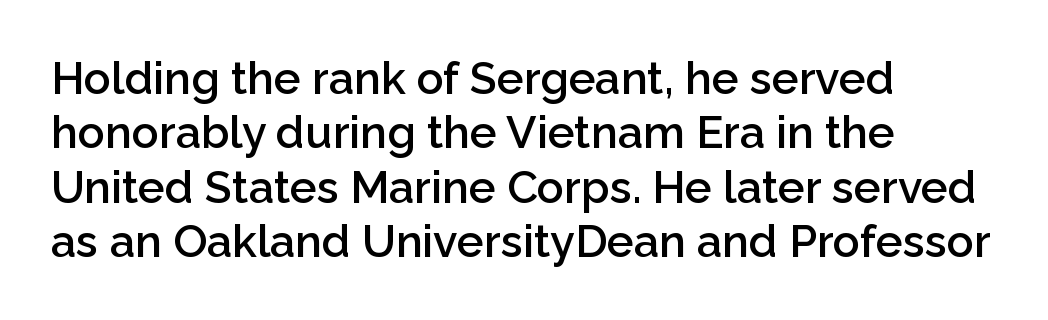
The image shows 45 px semibold sans-serif type, upright; set left-aligned, line spacing 1.21x, normal letter spacing, not underlined; low stroke contrast and a medium x-height.
